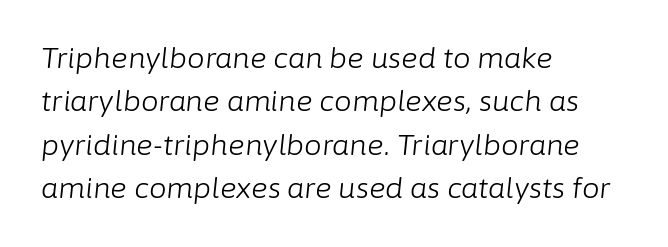
Q: Is the text bold? A: No.
Q: Is the text italic (slanted)? A: Yes, it leans right by about 6 degrees.
Q: Is the text underlined? A: No.
Q: How is the paragraph aligned? A: Left-aligned.
Q: Is the spacing between letters normal or unusually wide? A: Normal.
Q: Is the spacing between lines tight, normal or loose? A: Normal.
Q: Width (condensed, normal, or wide)? A: Normal.
Q: Stroke contrast? A: Low.
Q: x-height? A: Medium.
Q: Monospaced? A: No.
